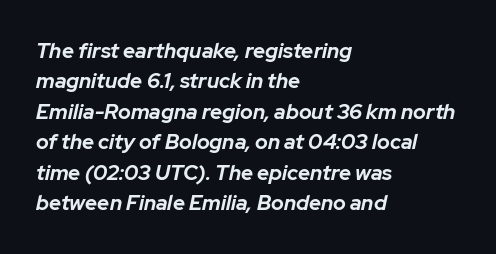
{"italic": "yes", "lean": "right", "slant_degrees": 12, "bold": "yes", "underline": "no", "align": "left", "line_spacing": "normal", "line_spacing_ratio": 1.45, "letter_spacing": "normal", "letter_spacing_em": 0.0, "glyph_px": 21}
